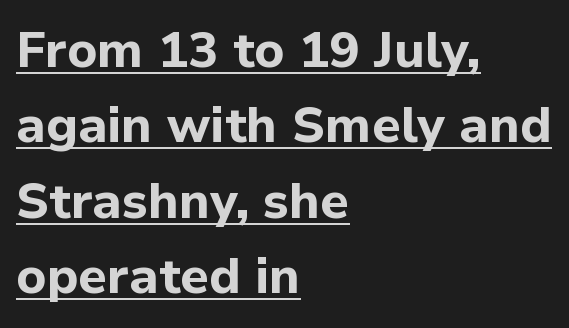
{"serif": "no", "italic": "no", "bold": "yes", "weight": "bold", "width": "normal", "stroke_contrast": "low", "x_height": "medium", "monospaced": "no", "underline": "yes", "align": "left", "line_spacing": "normal", "line_spacing_ratio": 1.51, "letter_spacing": "normal", "letter_spacing_em": 0.0, "glyph_px": 50}
